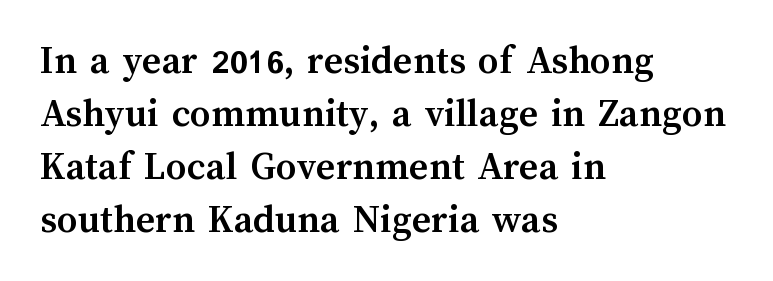
Varying glyph widths throughout — classic text-font behaviour. Caption: bold face, heavy strokes. What stands out about the letter spacing? Nothing — it is the standard amount. Clear beneath every line of the passage.
